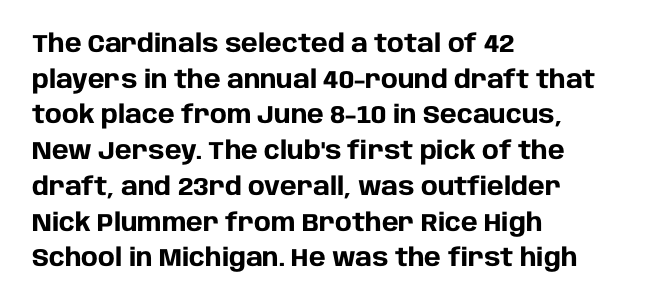
The image shows 25 px bold type, upright; set left-aligned, normal line spacing (1.43x), normal letter spacing, not underlined.
